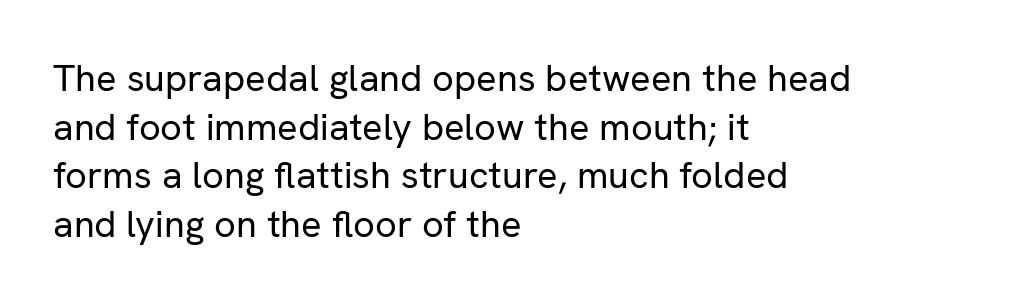
A student would call this left alignment; a typographer would say flush left, rag right. Lines of text with bare space underneath. The font family rendered here belongs to the sans-serif group. Looks like regular typesetting: each glyph gets only the width it needs.
